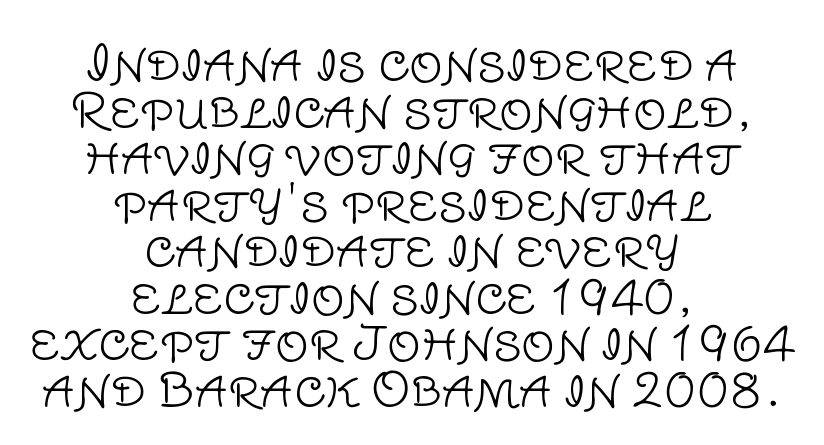
Q: Is the text bold? A: No.
Q: Is the text italic (slanted)? A: Yes.
Q: Is the typeface a serif or a sans-serif typeface? A: Sans-serif.
Q: Is the text underlined? A: No.
Q: How is the paragraph aligned? A: Centered.
Q: Is the spacing between letters normal or unusually wide? A: Normal.
Q: Is the spacing between lines tight, normal or loose? A: Tight.
Q: Width (condensed, normal, or wide)? A: Normal.
Q: Stroke contrast? A: Low.
Q: x-height? A: Large.
Q: Monospaced? A: No.
